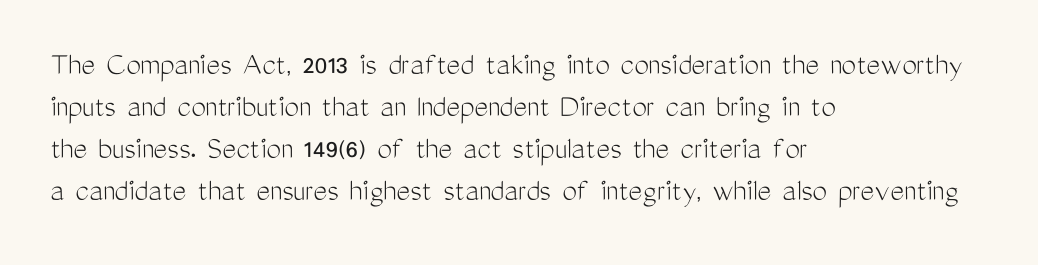
{"serif": "no", "italic": "no", "bold": "no", "weight": "light", "width": "condensed", "stroke_contrast": "medium", "x_height": "medium", "monospaced": "no", "underline": "no", "align": "left", "line_spacing": "normal", "line_spacing_ratio": 1.27, "letter_spacing": "normal", "letter_spacing_em": 0.0, "glyph_px": 33}
